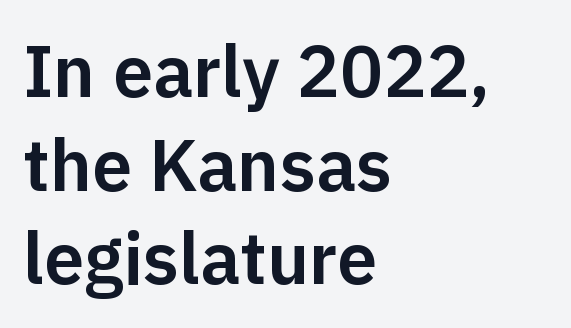
{"serif": "no", "italic": "no", "width": "normal", "stroke_contrast": "low", "x_height": "medium", "monospaced": "no", "underline": "no", "align": "left", "line_spacing": "normal", "line_spacing_ratio": 1.3, "letter_spacing": "normal", "letter_spacing_em": 0.0, "glyph_px": 72}
